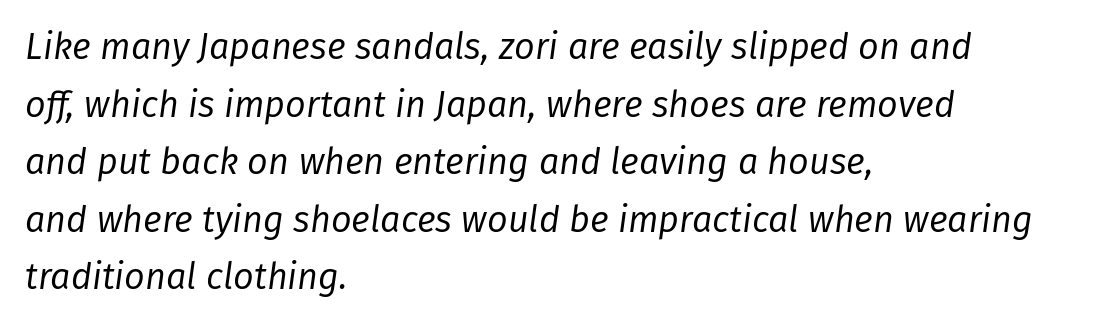
The image shows 36 px regular-weight type, italic (leaning right); set left-aligned, normal line spacing (1.6x), normal letter spacing, not underlined; low stroke contrast and a medium x-height.
